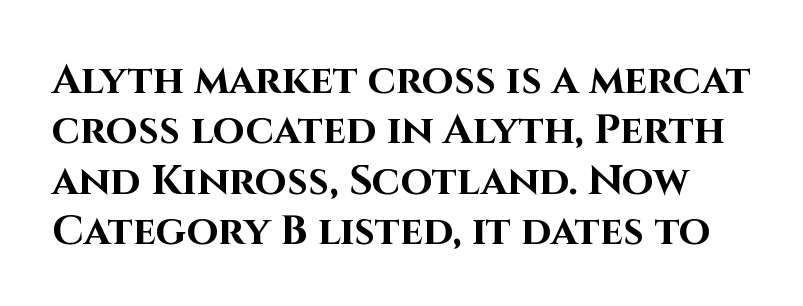
{"serif": "no", "italic": "no", "bold": "yes", "weight": "bold", "width": "normal", "stroke_contrast": "high", "x_height": "large", "monospaced": "no", "underline": "no", "line_spacing_ratio": 1.23, "letter_spacing": "normal", "letter_spacing_em": 0.0, "glyph_px": 41}
